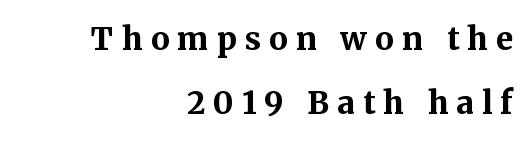
The image shows 31 px bold serif type, upright; set right-aligned, loose line spacing (2.06x), unusually wide letter spacing (+0.26 em), not underlined; medium stroke contrast and a medium x-height.
